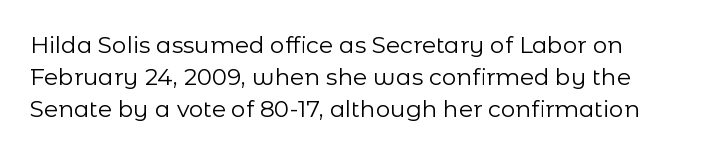
Regarding leading, the lines here are spaced in the standard way. The setting favours the left margin, as ordinary paragraphs usually do. The typeface has the unassuming heft of standard copy or less. The tracking reads as untouched default to a designer's eye. Type without underlining. Vertical strokes here are truly vertical.
